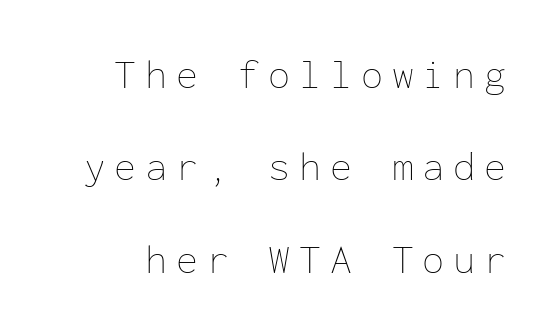
The image shows 40 px thin type, upright, monospaced; set loose line spacing (2.31x), unusually wide letter spacing (+0.22 em), not underlined; low stroke contrast and a medium x-height.
